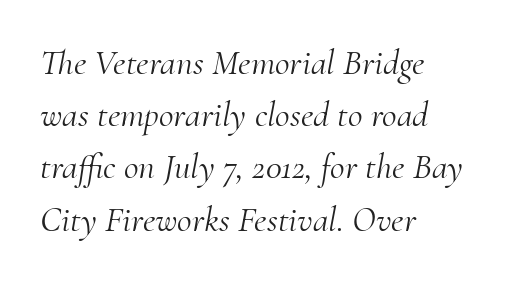
The glyphs look as if they've been sheared to an angle. The setting favours the left margin, as ordinary paragraphs usually do. What's the leading like? Ordinary, nothing unusual. Is this a fixed-width face? No — the glyphs have proportional, varying widths. Check under the words: just untouched page.
